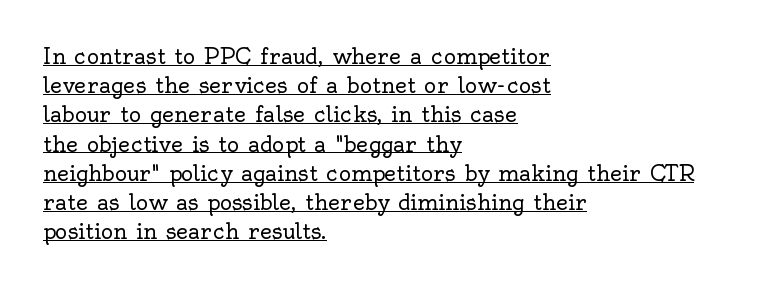
The image shows 21 px text type, upright; set left-aligned, normal line spacing (1.39x), normal letter spacing, underlined.
